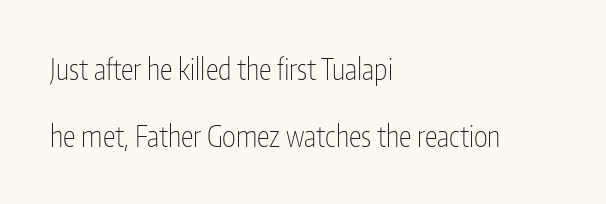
Vertical strokes here are truly vertical. These lines are rendered in a variable-pitch font. Letters rest on an invisible, unmarked baseline. A student would call this left alignment; a typographer would say flush left, rag right. The face used here is rendered with its standard letterfit.
